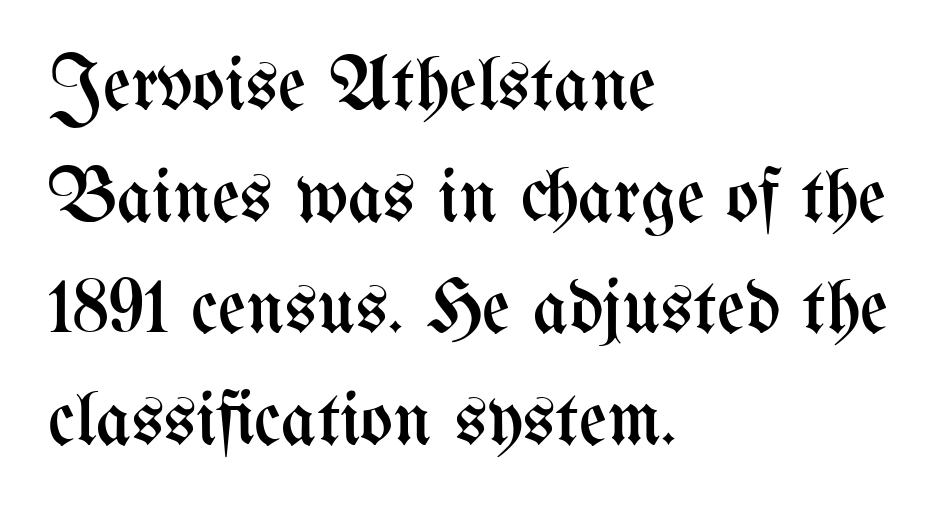
Q: Is the text bold? A: No.
Q: Is the text italic (slanted)? A: No, it is upright.
Q: Is the text underlined? A: No.
Q: How is the paragraph aligned? A: Left-aligned.
Q: Is the spacing between letters normal or unusually wide? A: Normal.
Q: Is the spacing between lines tight, normal or loose? A: Normal.
Q: Width (condensed, normal, or wide)? A: Condensed.
Q: Stroke contrast? A: Medium.
Q: x-height? A: Medium.
Q: Monospaced? A: No.
